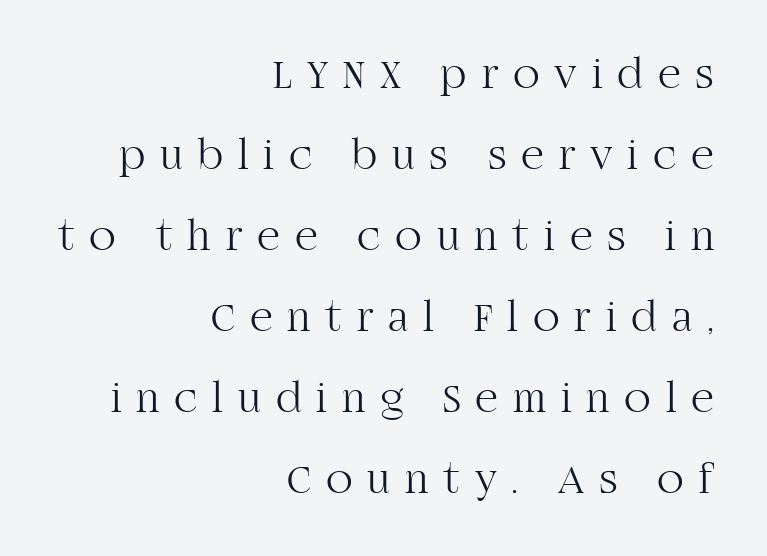
Q: Is the text bold? A: No.
Q: Is the text italic (slanted)? A: No, it is upright.
Q: Is the typeface a serif or a sans-serif typeface? A: Serif.
Q: Is the text underlined? A: No.
Q: How is the paragraph aligned? A: Right-aligned.
Q: Is the spacing between letters normal or unusually wide? A: Unusually wide.
Q: Width (condensed, normal, or wide)? A: Normal.
Q: Stroke contrast? A: High.
Q: x-height? A: Large.
Q: Monospaced? A: No.
